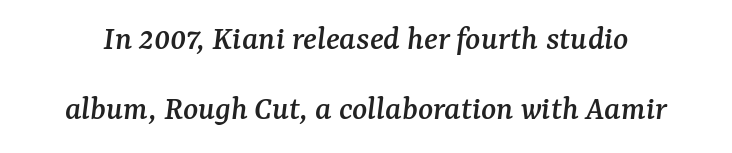
Q: Is the text italic (slanted)? A: Yes, it leans right by about 7 degrees.
Q: Is the typeface a serif or a sans-serif typeface? A: Serif.
Q: Is the text underlined? A: No.
Q: Is the spacing between letters normal or unusually wide? A: Normal.
Q: Is the spacing between lines tight, normal or loose? A: Loose.
Q: Width (condensed, normal, or wide)? A: Normal.
Q: Stroke contrast? A: Medium.
Q: x-height? A: Medium.
Q: Monospaced? A: No.
